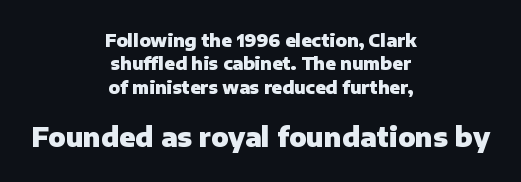
Any mark beneath the type? The region is blank. Nothing unusual about the tracking: characters are spaced as the font intends. Heavy, bold letterforms. A normal amount of white space separates one row of letters from the next. Ascenders rise straight up at ninety degrees.
